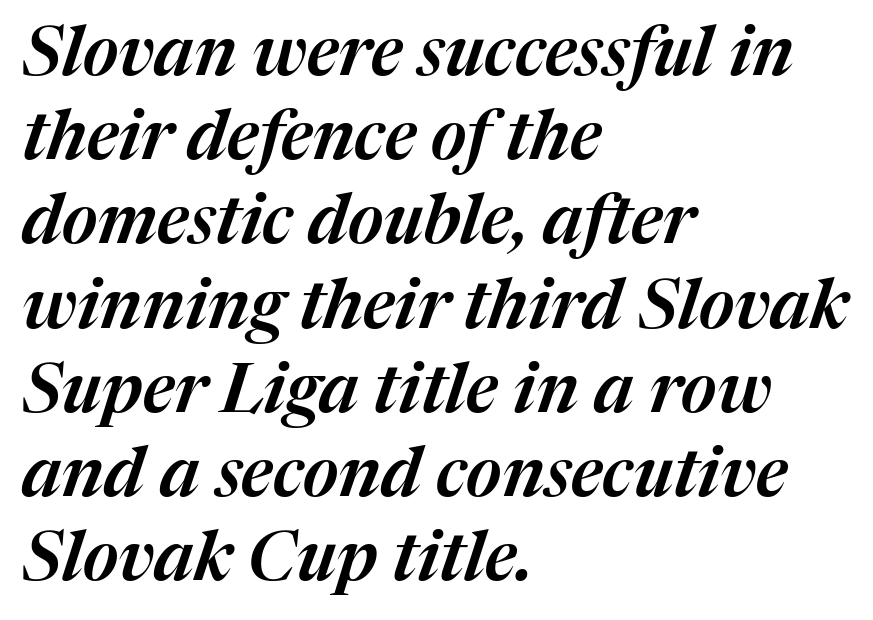
Q: Is the text italic (slanted)? A: Yes, it leans right by about 17 degrees.
Q: Is the text underlined? A: No.
Q: How is the paragraph aligned? A: Left-aligned.
Q: Is the spacing between letters normal or unusually wide? A: Normal.
Q: Width (condensed, normal, or wide)? A: Normal.
Q: Stroke contrast? A: Medium.
Q: x-height? A: Medium.
Q: Monospaced? A: No.
